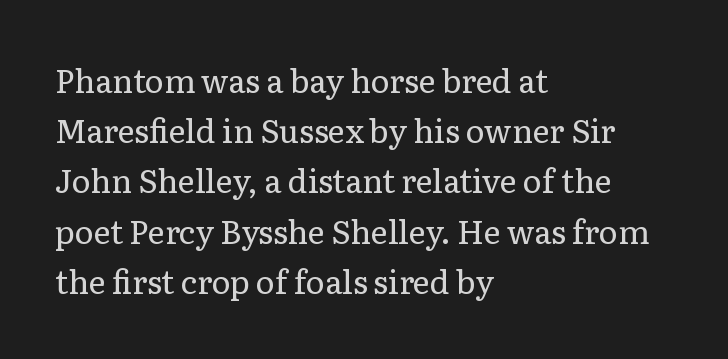
The setting favours the left margin, as ordinary paragraphs usually do. The typesetting does not lean heavy: it is not bold. Has an underline been added? It has not. A typesetter would label this face a serif. Designer's note — italics off, roman on. Default kerning and tracking; the words read as compact shapes.
